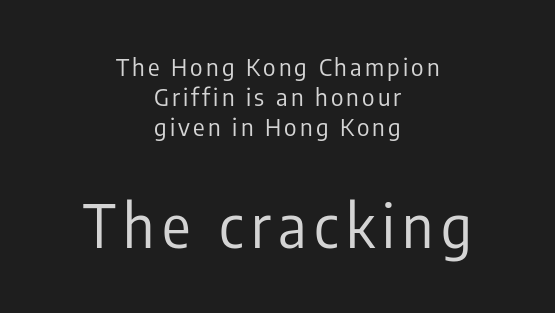
{"serif": "no", "italic": "no", "bold": "no", "weight": "regular", "width": "condensed", "stroke_contrast": "low", "x_height": "medium", "monospaced": "no", "underline": "no", "align": "center", "line_spacing_ratio": 1.24, "larger_block": "second", "size_ratio": 2.46, "glyph_px": 59}
